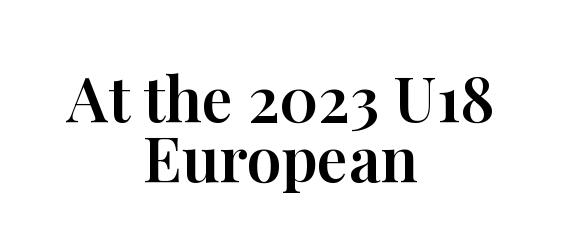
Look at the tracking — it's just the regular setting, nothing added. Has an underline been added? It has not. Is this a fixed-width face? No — the glyphs have proportional, varying widths. No italicization has been applied; the sample stays upright. How would I describe the line gaps? Narrow and economical.
